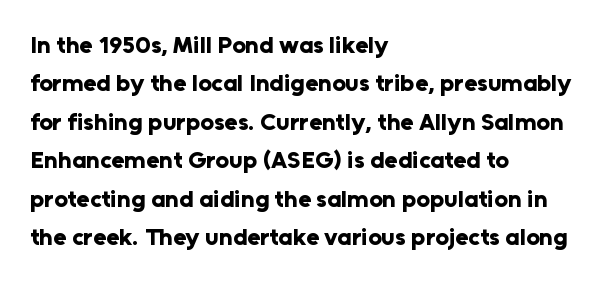
The image shows 24 px bold type, upright; set left-aligned, normal line spacing (1.6x), normal letter spacing, not underlined.
